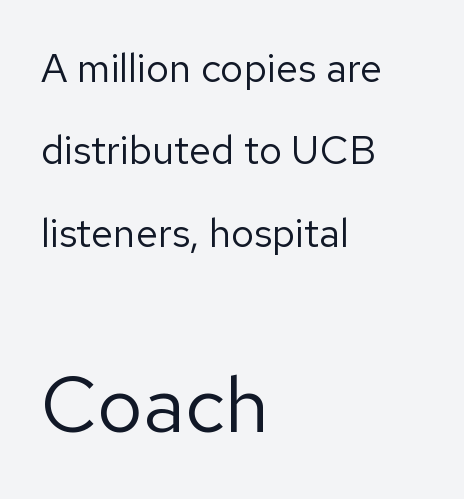
Q: Is the text bold? A: No.
Q: Is the text italic (slanted)? A: No, it is upright.
Q: Is the typeface a serif or a sans-serif typeface? A: Sans-serif.
Q: Is the text underlined? A: No.
Q: How is the paragraph aligned? A: Left-aligned.
Q: Is the spacing between letters normal or unusually wide? A: Normal.
Q: Is the spacing between lines tight, normal or loose? A: Loose.
Q: Which block of text is set in a larger size, the first (top) or the second (bottom)? A: The second (bottom) one.
Q: Width (condensed, normal, or wide)? A: Normal.
Q: Stroke contrast? A: Low.
Q: x-height? A: Medium.
Q: Monospaced? A: No.
